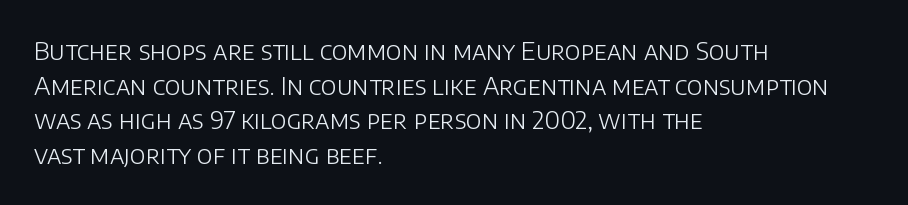
Q: Is the text bold? A: No.
Q: Is the text italic (slanted)? A: No, it is upright.
Q: Is the text underlined? A: No.
Q: How is the paragraph aligned? A: Left-aligned.
Q: Is the spacing between letters normal or unusually wide? A: Normal.
Q: Is the spacing between lines tight, normal or loose? A: Normal.
